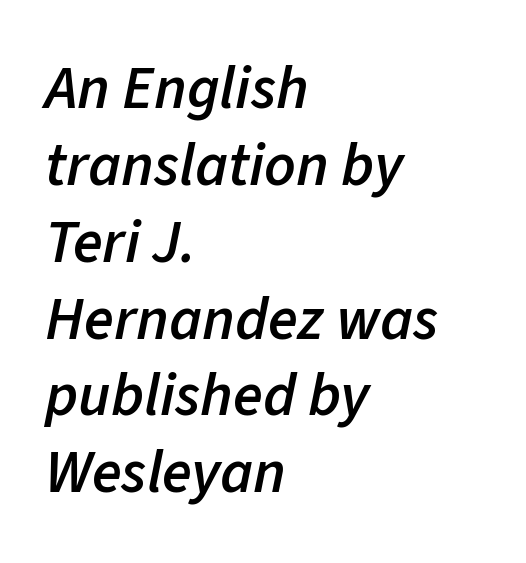
The image shows 61 px semibold type, italic (leaning right); set left-aligned, normal line spacing (1.26x), normal letter spacing, not underlined; low stroke contrast and a medium x-height.
